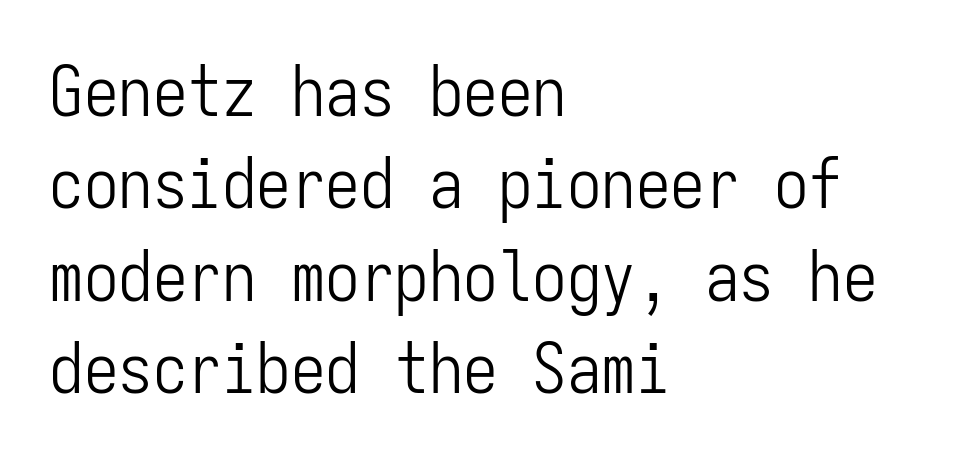
{"serif": "no", "italic": "no", "bold": "no", "weight": "light", "width": "condensed", "stroke_contrast": "low", "x_height": "medium", "monospaced": "yes", "underline": "no", "align": "left", "line_spacing": "normal", "line_spacing_ratio": 1.34, "letter_spacing": "normal", "letter_spacing_em": 0.0, "glyph_px": 69}
